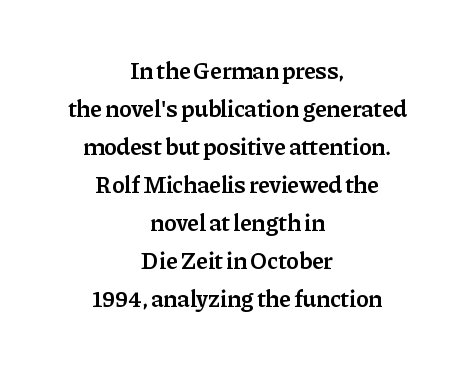
The image shows 24 px text type, upright; set centered, normal line spacing (1.58x), normal letter spacing, not underlined.
